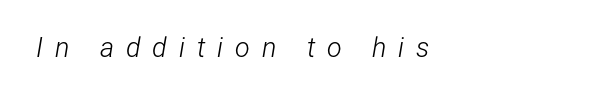
Q: Is the text bold? A: No.
Q: Is the text italic (slanted)? A: Yes, it leans right by about 12 degrees.
Q: Is the text underlined? A: No.
Q: How is the paragraph aligned? A: Left-aligned.
Q: Is the spacing between letters normal or unusually wide? A: Unusually wide.
